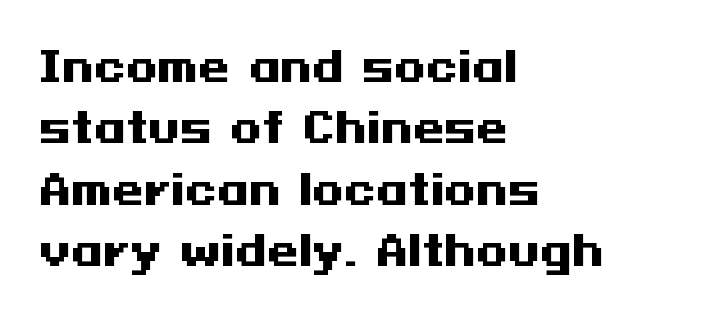
{"serif": "no", "italic": "no", "bold": "yes", "weight": "heavy", "width": "wide", "stroke_contrast": "medium", "x_height": "medium", "underline": "no", "align": "left", "line_spacing": "normal", "line_spacing_ratio": 1.5, "letter_spacing": "normal", "letter_spacing_em": 0.0, "glyph_px": 41}
